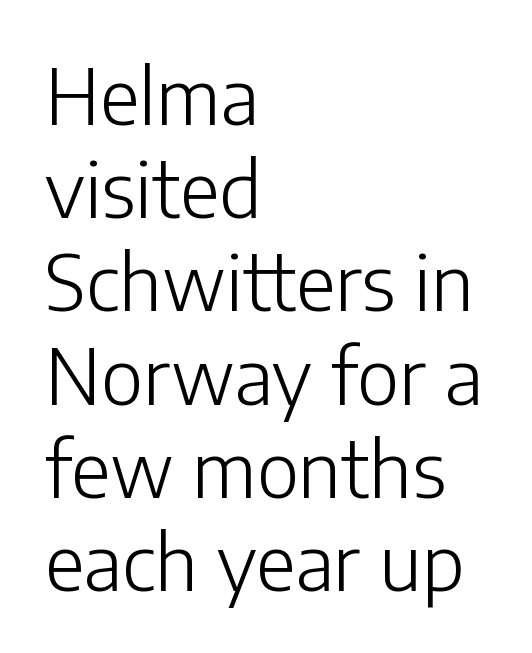
{"serif": "no", "italic": "no", "bold": "no", "weight": "light", "width": "normal", "stroke_contrast": "low", "x_height": "medium", "monospaced": "no", "underline": "no", "align": "left", "line_spacing_ratio": 1.21, "letter_spacing": "normal", "letter_spacing_em": 0.0, "glyph_px": 77}
